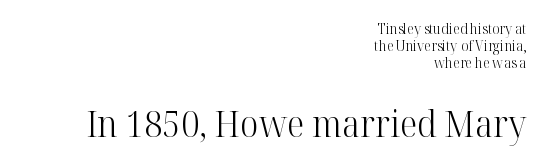
Q: Is the text bold? A: No.
Q: Is the text italic (slanted)? A: No, it is upright.
Q: Is the typeface a serif or a sans-serif typeface? A: Serif.
Q: Is the text underlined? A: No.
Q: How is the paragraph aligned? A: Right-aligned.
Q: Is the spacing between letters normal or unusually wide? A: Normal.
Q: Which block of text is set in a larger size, the first (top) or the second (bottom)? A: The second (bottom) one.
Q: Width (condensed, normal, or wide)? A: Normal.
Q: Stroke contrast? A: High.
Q: x-height? A: Medium.
Q: Monospaced? A: No.
